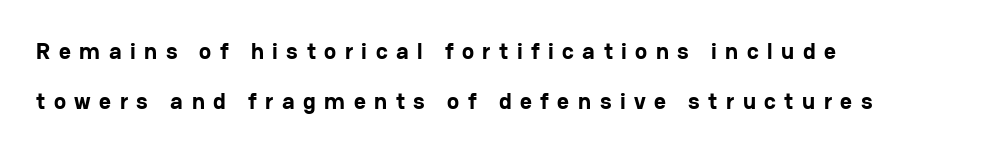
{"italic": "no", "bold": "yes", "underline": "no", "align": "left", "line_spacing": "loose", "line_spacing_ratio": 2.16, "letter_spacing": "wide", "letter_spacing_em": 0.37, "glyph_px": 23}
